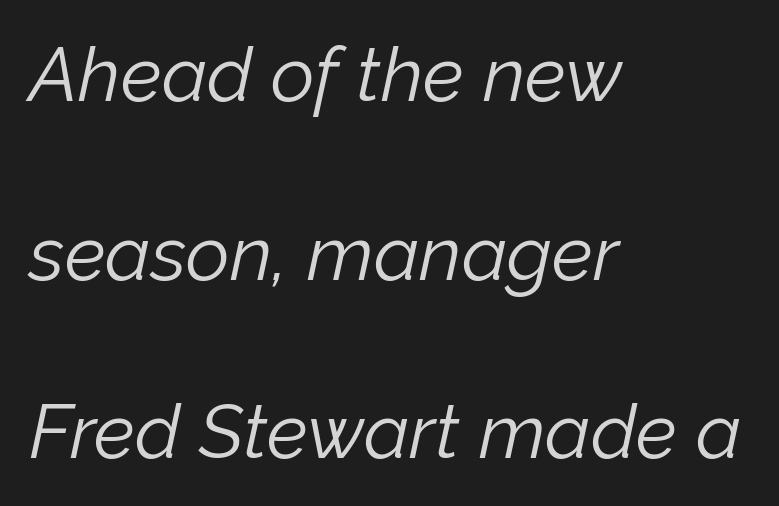
{"italic": "yes", "lean": "right", "slant_degrees": 12, "bold": "no", "weight": "light", "width": "normal", "stroke_contrast": "low", "x_height": "medium", "monospaced": "no", "underline": "no", "align": "left", "line_spacing": "loose", "line_spacing_ratio": 2.35, "letter_spacing": "normal", "letter_spacing_em": 0.0, "glyph_px": 76}
